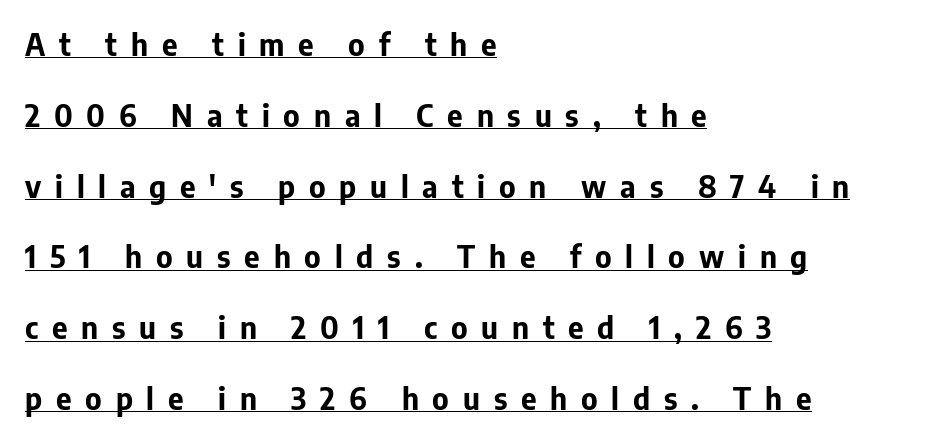
Q: Is the text bold? A: Yes.
Q: Is the text italic (slanted)? A: No, it is upright.
Q: Is the typeface a serif or a sans-serif typeface? A: Sans-serif.
Q: Is the text underlined? A: Yes.
Q: How is the paragraph aligned? A: Left-aligned.
Q: Is the spacing between letters normal or unusually wide? A: Unusually wide.
Q: Is the spacing between lines tight, normal or loose? A: Loose.
Q: Width (condensed, normal, or wide)? A: Normal.
Q: Stroke contrast? A: Low.
Q: x-height? A: Medium.
Q: Monospaced? A: No.
